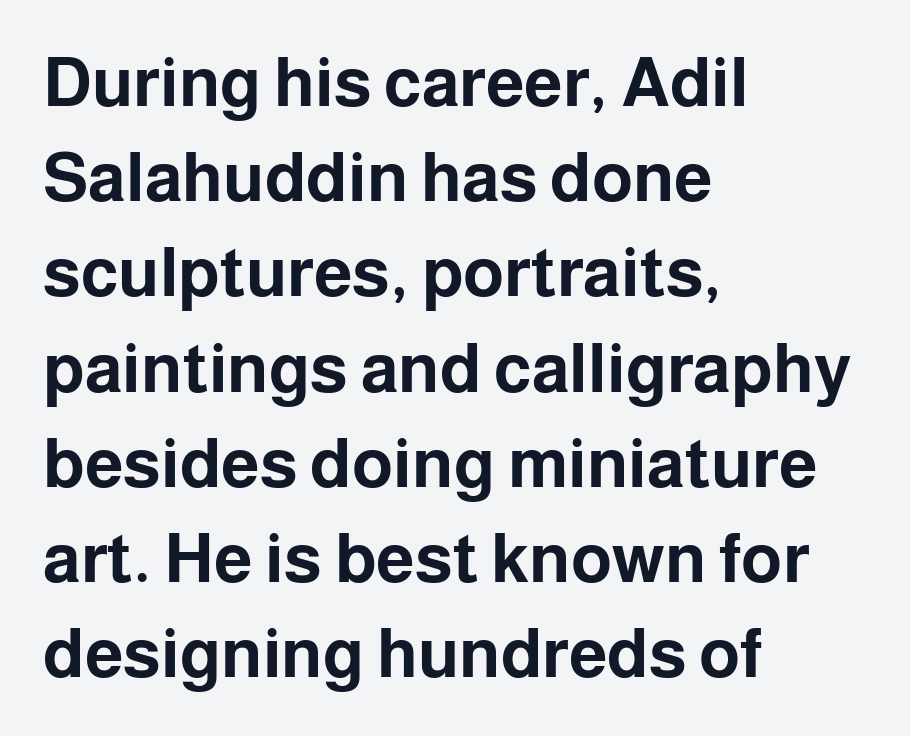
Spacing verdict: proportional, widths tailored to each character. Horizontal bands of white between lines are of average thickness. The horizontal fit of the characters is conventional and even. Nope, not italic — everything's standing straight.
